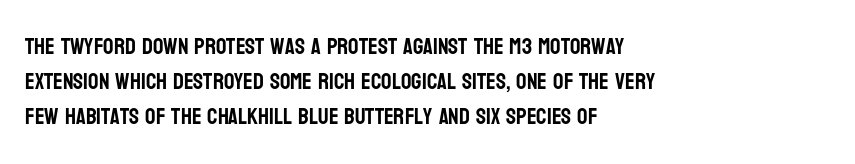
The designer left line spacing at the default. The face used here is rendered with its standard letterfit. The letters stand upright; this is a roman face. The rag falls on the right side of this text block. The words here are not underlined.
